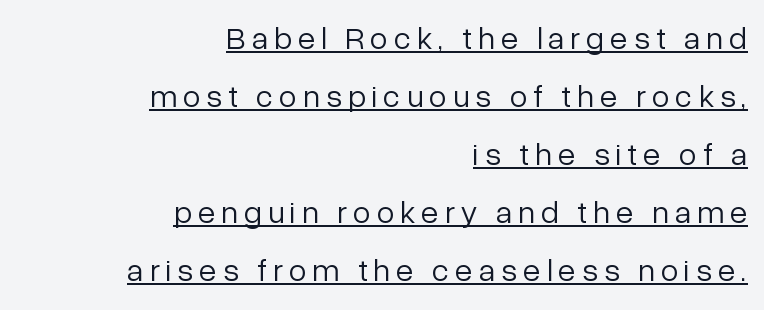
This sample carries an underscore along the baseline area. Examine the stroke ends and you'll find no serifs. This sample has the flowing, uneven cadence of proportional lettering. Does the lettering tilt? It doesn't — this is upright. Leftover space on each line is placed entirely before the opening word. Is the stroke heavy? The answer is a plain regular-or-lighter.
